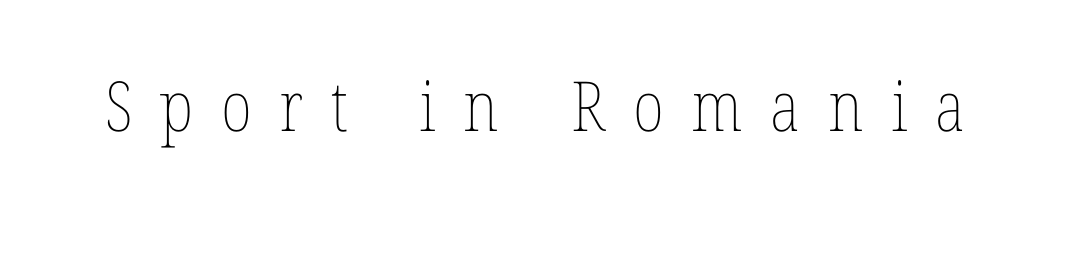
The image shows 69 px thin, condensed type, upright; set unusually wide letter spacing (+0.4 em), not underlined; low stroke contrast and a medium x-height.
